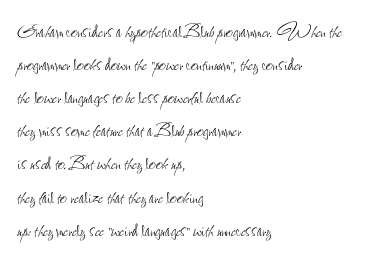
Horizontally, the lines are justified to the leading edge only. The lines sit at an ordinary, default distance from one another. The font sits on the lighter half of the weight spectrum, regular included. Just letters on the line, the space beneath them empty. Standard letterfit; no display-style spreading of the glyphs.
